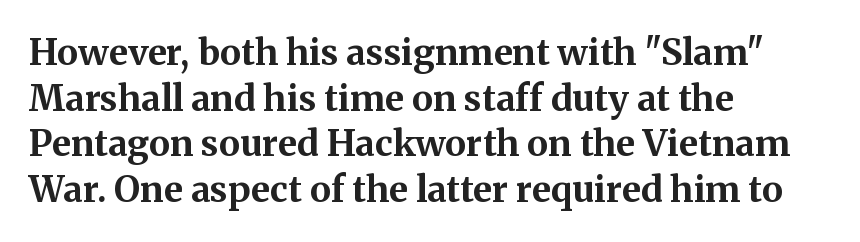
{"serif": "yes", "italic": "no", "bold": "yes", "weight": "bold", "width": "normal", "stroke_contrast": "medium", "x_height": "medium", "monospaced": "no", "underline": "no", "align": "left", "line_spacing": "normal", "line_spacing_ratio": 1.27, "letter_spacing": "normal", "letter_spacing_em": 0.0, "glyph_px": 36}
